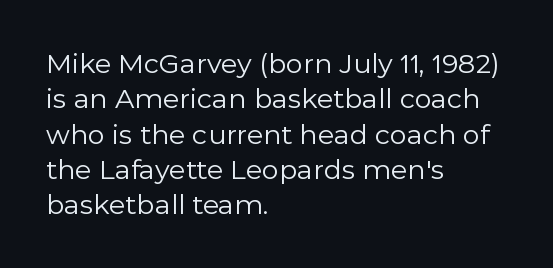
Line beginnings align vertically; line endings do not. The typography opts for an upright posture over an oblique one. Baseline-to-baseline distance is the conventional proportion of letter height. The characters are drawn with everyday or finer stroke widths. Here the glyphs are tracked normally, forming tight word shapes.
